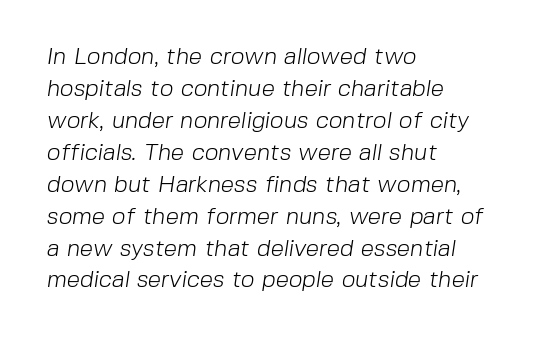
The image shows 24 px text type; set left-aligned, normal line spacing (1.33x), normal letter spacing, not underlined.
